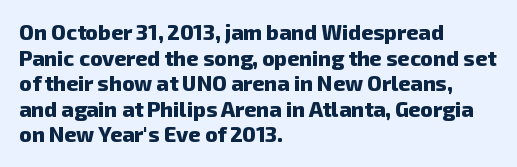
Does extra space separate the letters? No, they use regular spacing. The rendering anchors every line to the left-hand side. The baseline area is clear. Heavy-handed strokes throughout: this text is bold.
